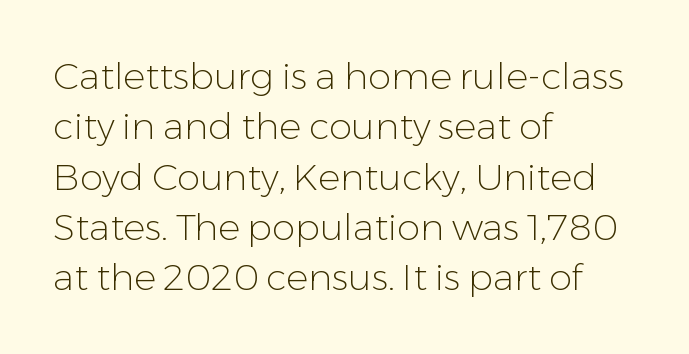
The image shows 37 px light sans-serif type, upright; set left-aligned, normal line spacing (1.36x), normal letter spacing, not underlined; low stroke contrast and a medium x-height.
